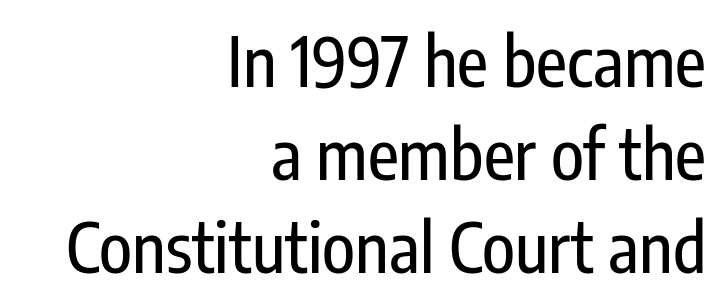
How are the letters spaced? Ordinarily, with no added tracking. Check the space under the baseline: it is left empty. Here the designer chose a conventional face with non-uniform glyph widths. In terms of letterform style, serifs are entirely absent. Students, observe: this is what conventionally led text looks like.
